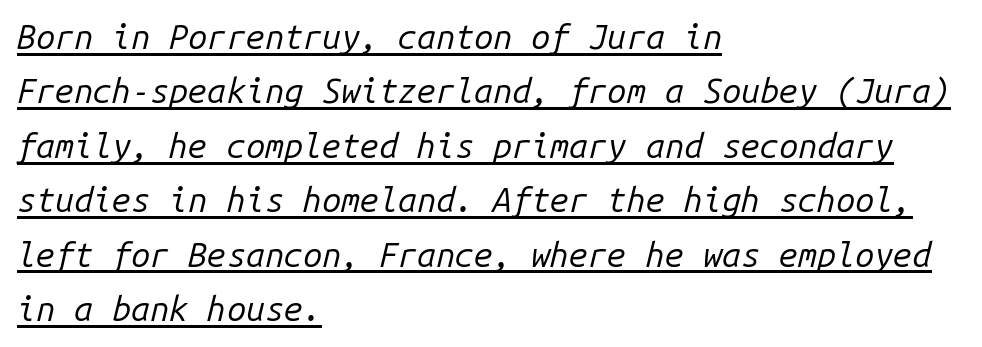
{"italic": "yes", "lean": "right", "slant_degrees": 14, "bold": "no", "weight": "regular", "width": "normal", "stroke_contrast": "low", "x_height": "medium", "monospaced": "yes", "underline": "yes", "align": "left", "line_spacing": "normal", "line_spacing_ratio": 1.6, "letter_spacing": "normal", "letter_spacing_em": 0.0, "glyph_px": 34}
